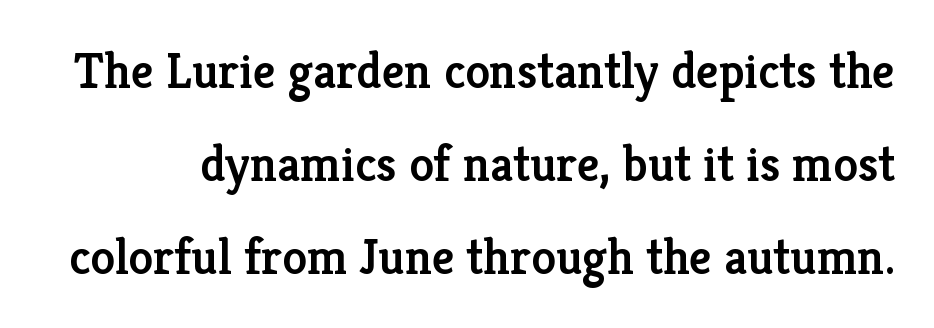
A semibold gives these letters moderate extra thickness, short of bold. Default kerning and tracking; the words read as compact shapes. Are there feet on the stems? There are — it's a serif. The lettering holds an erect, upright posture throughout.
